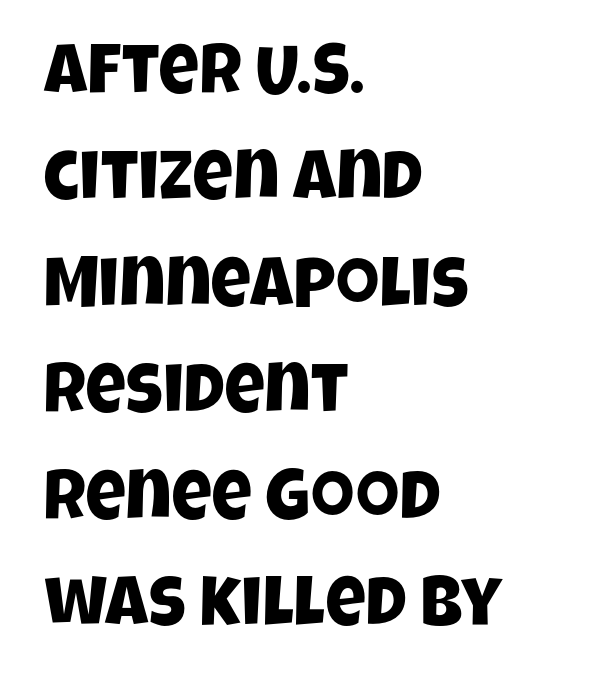
{"serif": "no", "width": "condensed", "stroke_contrast": "low", "x_height": "large", "monospaced": "no", "underline": "no", "align": "left", "line_spacing": "normal", "line_spacing_ratio": 1.52, "letter_spacing": "normal", "letter_spacing_em": 0.0, "glyph_px": 70}
